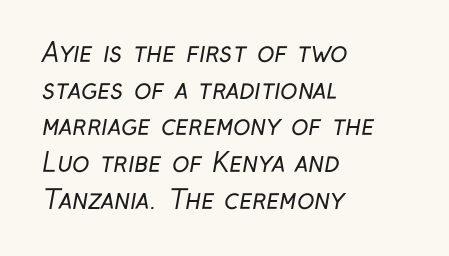
Interline gaps are of average width in this sample. The face looks like a standard text weight, possibly lighter. The line texture is even and compact thanks to regular tracking. Just letters on the line, the space beneath them empty. This sample is left-justified, so line endings fall wherever the words run out.
